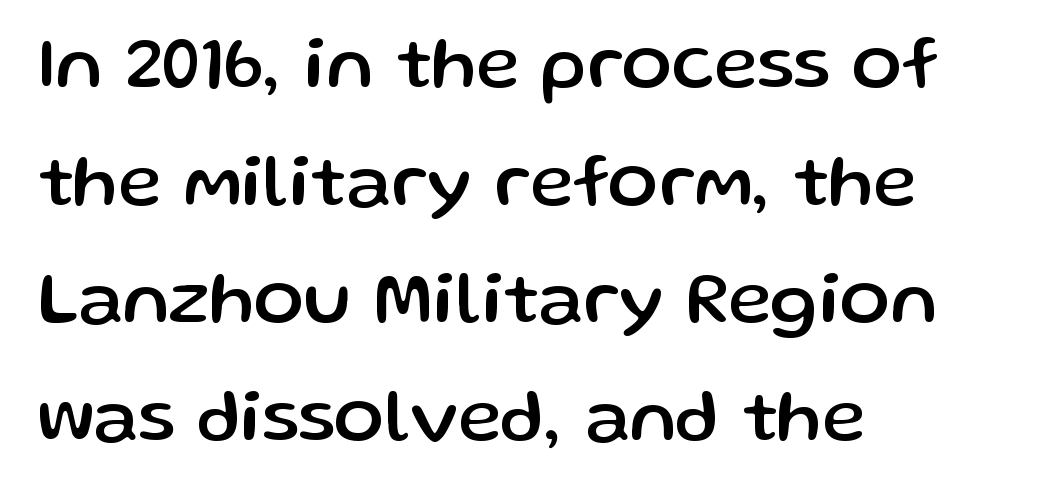
The image shows 74 px sans-serif type, upright; set left-aligned, normal line spacing (1.59x), normal letter spacing, not underlined; low stroke contrast and a medium x-height.
